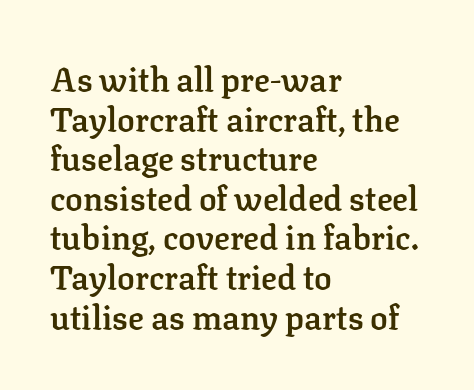
The specimen reads as upright at a glance. The words here are not underlined. Its strokes are somewhat broadened, the hallmark of semibold type. You could not count columns in this text — the font is proportionally spaced. How are the letters spaced? Ordinarily, with no added tracking.
